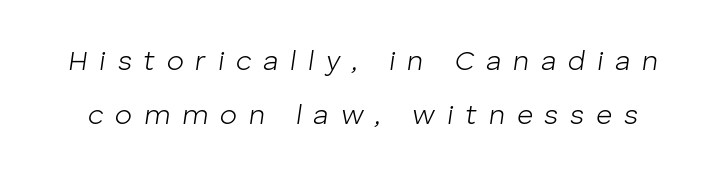
Q: Is the text bold? A: No.
Q: Is the text italic (slanted)? A: Yes, it leans right by about 8 degrees.
Q: Is the text underlined? A: No.
Q: Is the spacing between letters normal or unusually wide? A: Unusually wide.
Q: Is the spacing between lines tight, normal or loose? A: Loose.
Q: Width (condensed, normal, or wide)? A: Normal.
Q: Stroke contrast? A: Low.
Q: x-height? A: Medium.
Q: Monospaced? A: No.
